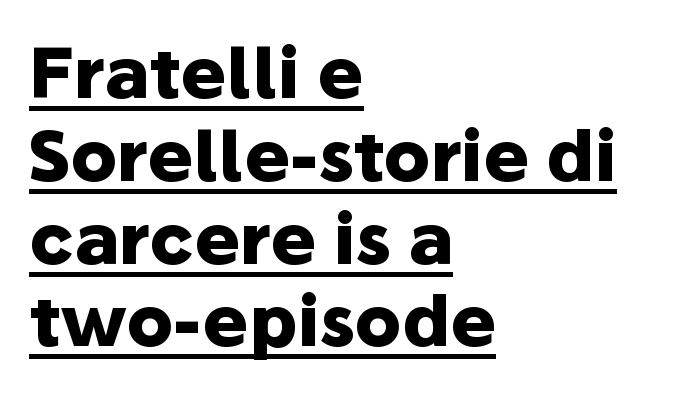
{"serif": "no", "italic": "no", "bold": "yes", "weight": "heavy", "width": "normal", "stroke_contrast": "low", "x_height": "medium", "monospaced": "no", "underline": "yes", "align": "left", "line_spacing_ratio": 1.2, "letter_spacing": "normal", "letter_spacing_em": 0.0, "glyph_px": 69}
